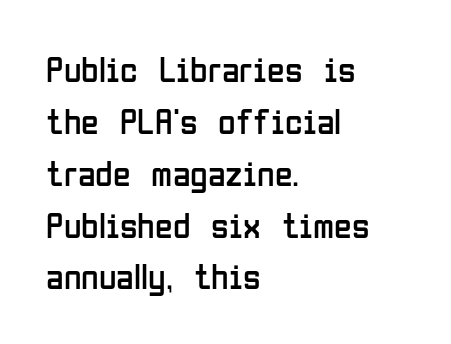
Summary of vertical rhythm: regular, with standard interline spacing. The face used here is a sans, in the tradition of grotesques and geometrics. The tracking reads as untouched default to a designer's eye. Is there any slant? The stems are plumb.
